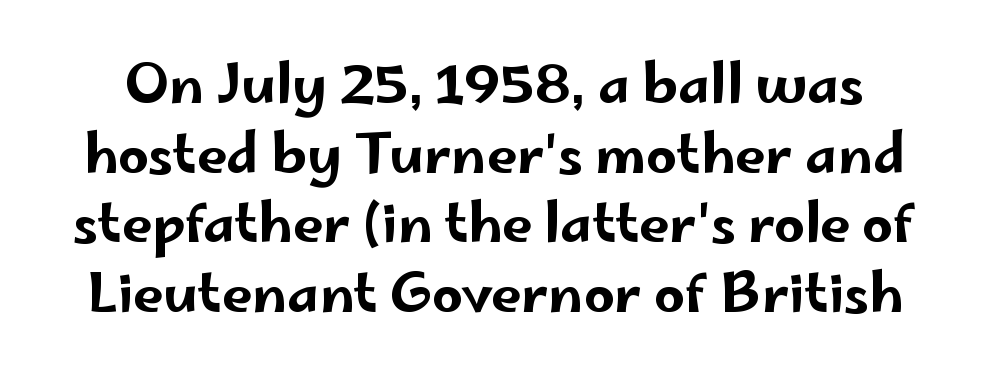
{"serif": "no", "italic": "no", "width": "wide", "stroke_contrast": "low", "x_height": "small", "monospaced": "no", "underline": "no", "line_spacing": "normal", "line_spacing_ratio": 1.29, "letter_spacing": "normal", "letter_spacing_em": 0.0, "glyph_px": 54}
